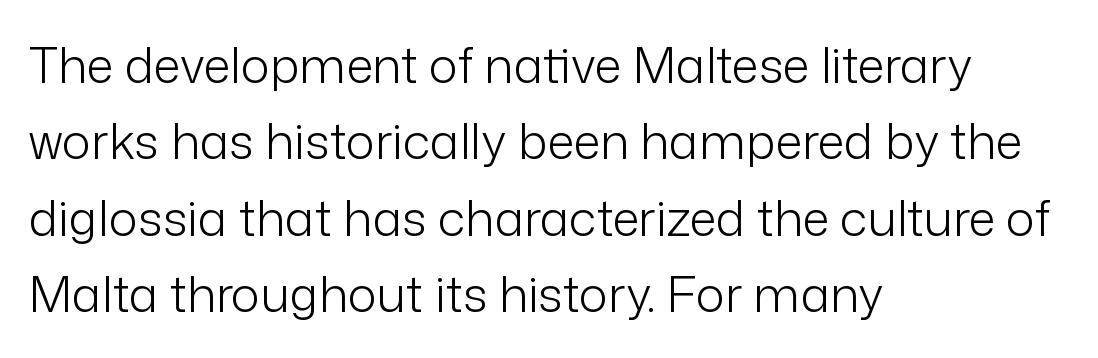
The image shows 49 px light sans-serif type, upright; set left-aligned, normal line spacing (1.56x), normal letter spacing, not underlined; low stroke contrast and a medium x-height.
